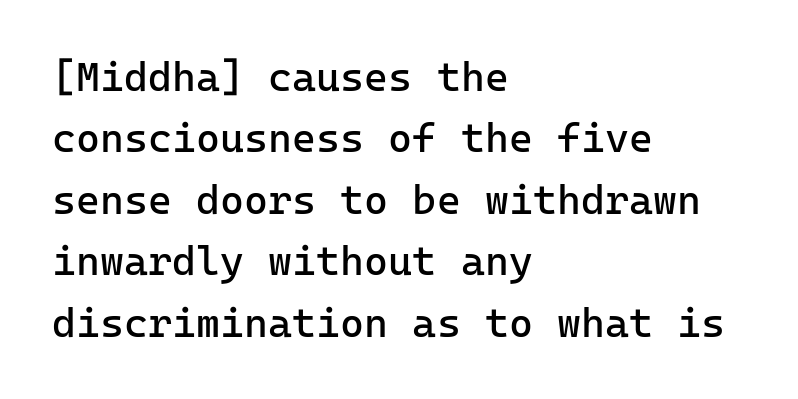
{"serif": "no", "italic": "no", "bold": "no", "weight": "regular", "width": "normal", "stroke_contrast": "low", "x_height": "medium", "monospaced": "yes", "underline": "no", "align": "left", "line_spacing": "normal", "line_spacing_ratio": 1.5, "letter_spacing": "normal", "letter_spacing_em": 0.0, "glyph_px": 41}
